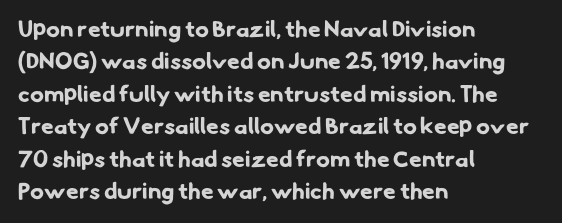
{"bold": "yes", "underline": "no", "align": "left", "line_spacing": "normal", "line_spacing_ratio": 1.41, "letter_spacing": "normal", "letter_spacing_em": 0.0, "glyph_px": 23}
